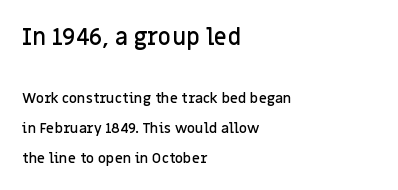
{"italic": "no", "bold": "semi", "underline": "no", "align": "left", "line_spacing": "loose", "line_spacing_ratio": 2.12, "letter_spacing": "normal", "letter_spacing_em": 0.0, "larger_block": "first", "size_ratio": 1.64, "glyph_px": 23}
